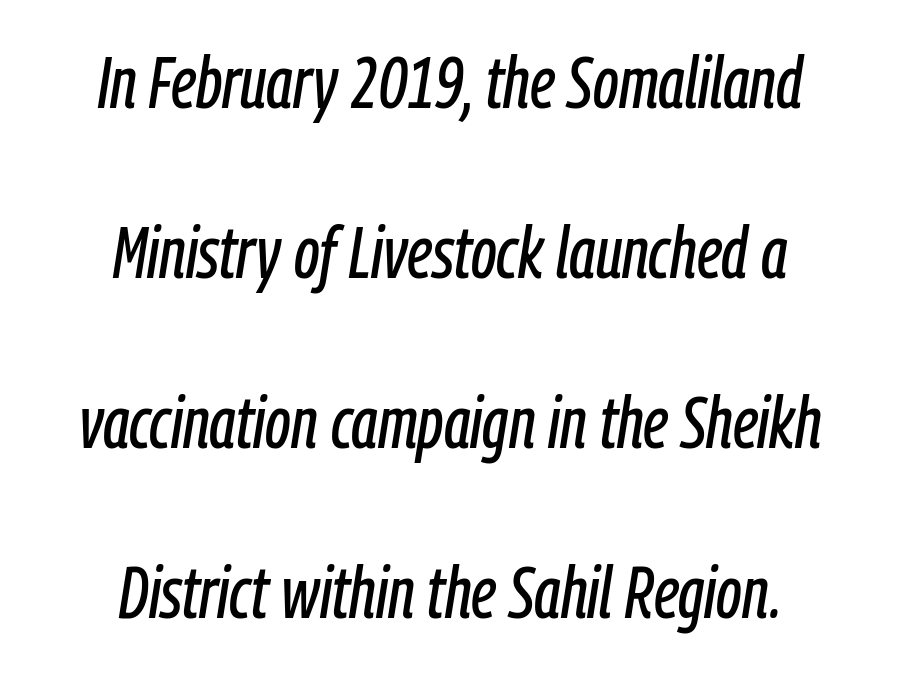
This sample is center-justified, so both line endings float freely. If you drew a line through each stem, it would be angled. Airy leading. Standard letterfit; no display-style spreading of the glyphs.
